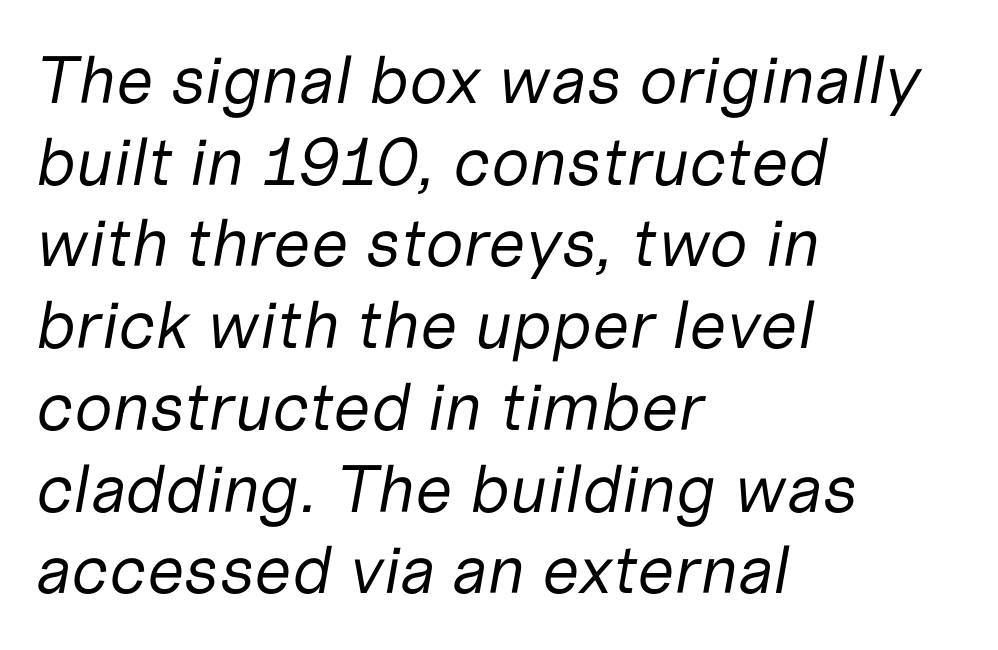
Q: Is the text bold? A: No.
Q: Is the text italic (slanted)? A: Yes, it leans right by about 10 degrees.
Q: Is the text underlined? A: No.
Q: How is the paragraph aligned? A: Left-aligned.
Q: Is the spacing between letters normal or unusually wide? A: Normal.
Q: Width (condensed, normal, or wide)? A: Normal.
Q: Stroke contrast? A: Low.
Q: x-height? A: Medium.
Q: Monospaced? A: No.
